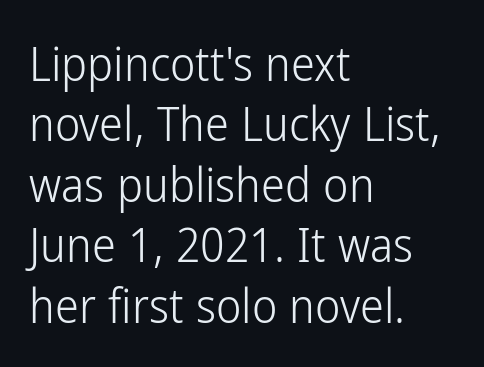
Q: Is the text bold? A: No.
Q: Is the text italic (slanted)? A: No, it is upright.
Q: Is the typeface a serif or a sans-serif typeface? A: Sans-serif.
Q: Is the text underlined? A: No.
Q: How is the paragraph aligned? A: Left-aligned.
Q: Is the spacing between letters normal or unusually wide? A: Normal.
Q: Is the spacing between lines tight, normal or loose? A: Normal.
Q: Width (condensed, normal, or wide)? A: Condensed.
Q: Stroke contrast? A: Low.
Q: x-height? A: Medium.
Q: Monospaced? A: No.
